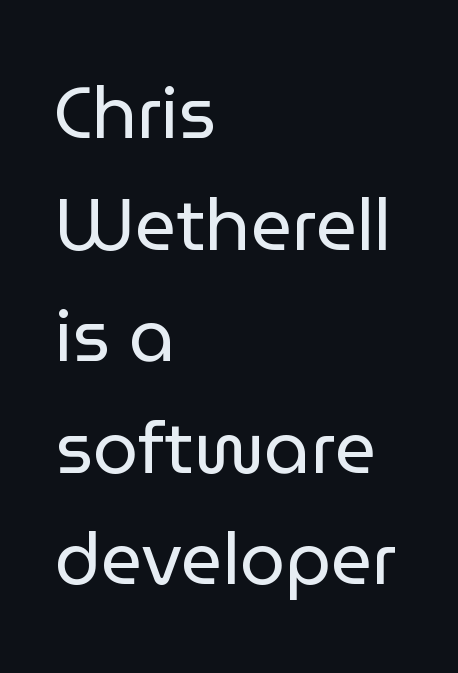
Q: Is the text bold? A: No.
Q: Is the text italic (slanted)? A: No, it is upright.
Q: Is the typeface a serif or a sans-serif typeface? A: Sans-serif.
Q: Is the text underlined? A: No.
Q: How is the paragraph aligned? A: Left-aligned.
Q: Is the spacing between letters normal or unusually wide? A: Normal.
Q: Is the spacing between lines tight, normal or loose? A: Normal.
Q: Width (condensed, normal, or wide)? A: Normal.
Q: Stroke contrast? A: Low.
Q: x-height? A: Medium.
Q: Monospaced? A: No.
